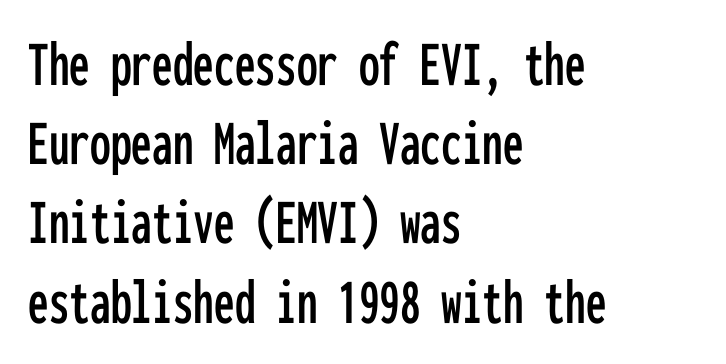
{"serif": "no", "italic": "no", "width": "condensed", "stroke_contrast": "low", "x_height": "medium", "monospaced": "yes", "underline": "no", "align": "left", "line_spacing_ratio": 1.2, "letter_spacing": "normal", "letter_spacing_em": 0.0, "glyph_px": 66}
